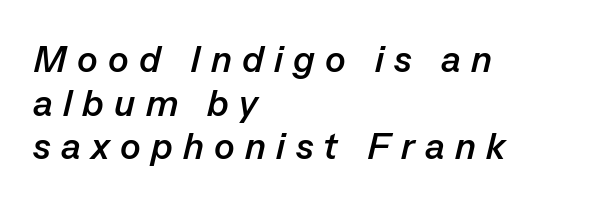
The image shows 38 px semibold type, italic (leaning right); set left-aligned, tight line spacing (1.15x), unusually wide letter spacing (+0.27 em), not underlined; low stroke contrast and a medium x-height.
